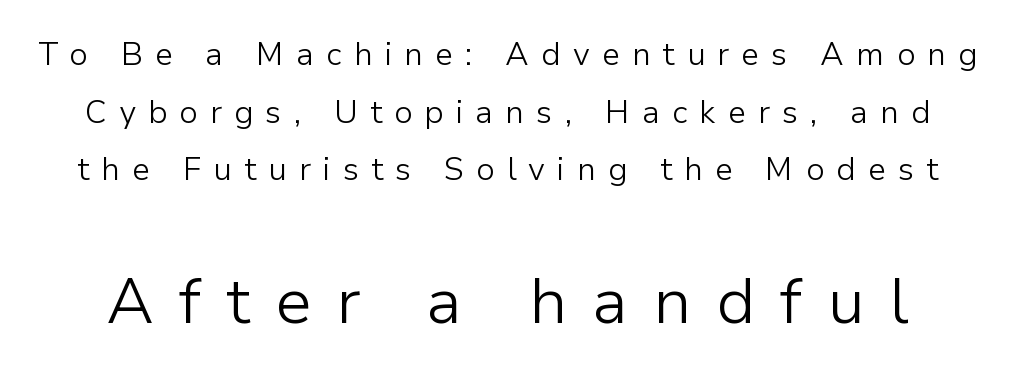
Note the varied advance widths — an 'i' is clearly narrower than an 'm'. Character size in the trailing block exceeds that of the leading block. Compared with typical body copy, the letter spacing here is much looser. The letters look calm and open, with moderate or lighter stems. Descenders are the only things crossing below the line. The face used here is a sans, in the tradition of grotesques and geometrics.
